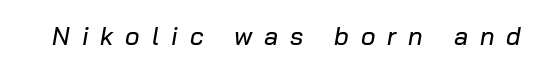
The image shows 25 px text type, italic (leaning right); set unusually wide letter spacing (+0.48 em), not underlined.
